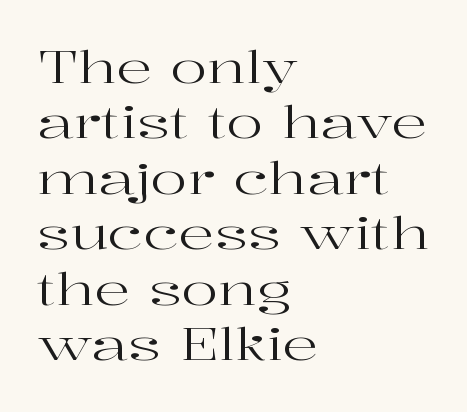
Nothing heavy about these letters — not bold at all. The vertical gap from one line to the next is medium. Inter-character spacing is left at the font's built-in metrics. Is the block centered? No — it sits flush against the left margin. Think of a printed novel: that variable character pitch is what you see here.
